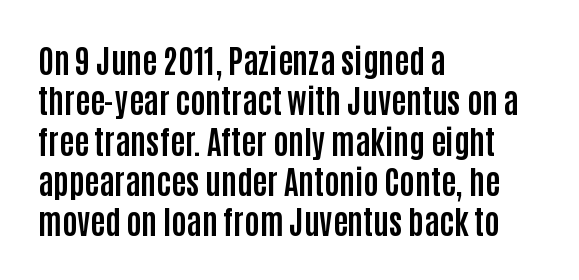
Q: Is the text bold? A: Yes.
Q: Is the text italic (slanted)? A: No, it is upright.
Q: Is the typeface a serif or a sans-serif typeface? A: Sans-serif.
Q: Is the text underlined? A: No.
Q: How is the paragraph aligned? A: Left-aligned.
Q: Is the spacing between letters normal or unusually wide? A: Normal.
Q: Is the spacing between lines tight, normal or loose? A: Normal.
Q: Width (condensed, normal, or wide)? A: Condensed.
Q: Stroke contrast? A: Low.
Q: x-height? A: Large.
Q: Monospaced? A: No.
